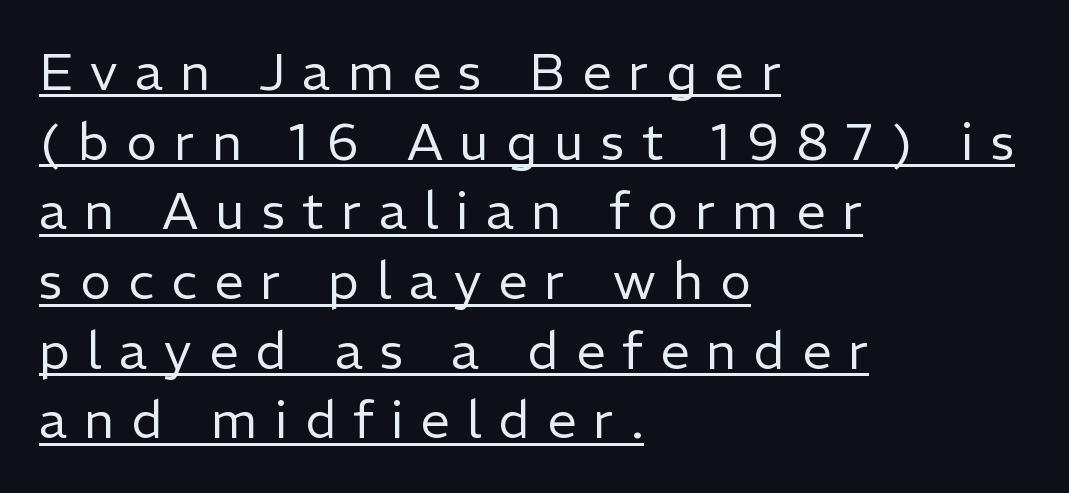
The image shows 52 px regular-weight sans-serif type, upright; set left-aligned, normal line spacing (1.34x), unusually wide letter spacing (+0.33 em), underlined; low stroke contrast and a medium x-height.
